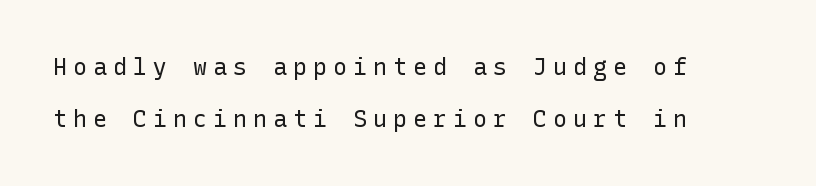
{"italic": "no", "bold": "no", "underline": "no", "align": "left", "line_spacing": "loose", "line_spacing_ratio": 2.26, "letter_spacing": "wide", "letter_spacing_em": 0.27, "glyph_px": 23}
